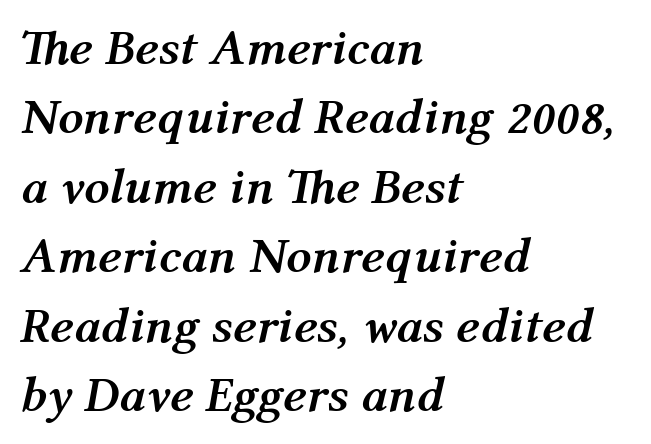
{"italic": "yes", "lean": "right", "slant_degrees": 12, "bold": "yes", "weight": "semibold", "width": "normal", "stroke_contrast": "medium", "x_height": "medium", "monospaced": "no", "underline": "no", "align": "left", "line_spacing": "normal", "line_spacing_ratio": 1.39, "letter_spacing": "normal", "letter_spacing_em": 0.0, "glyph_px": 50}
